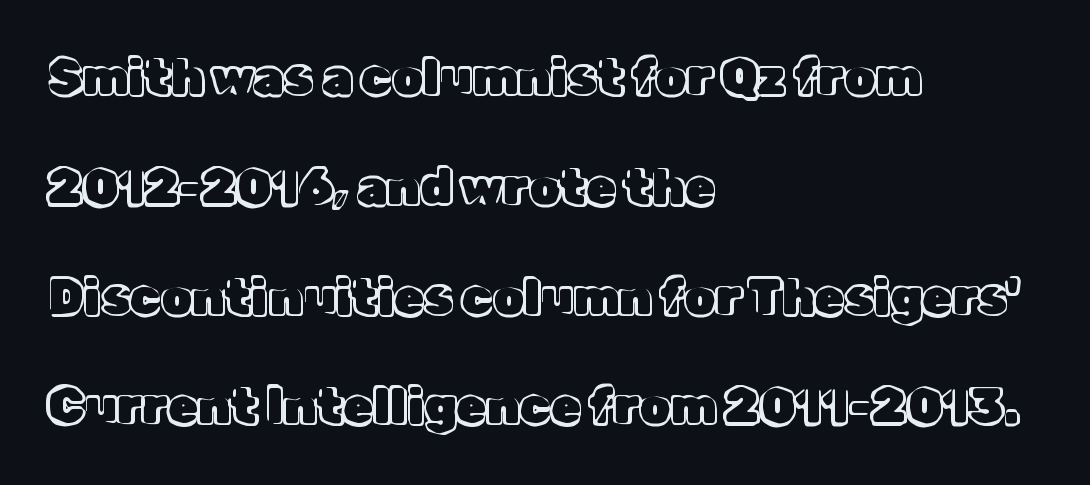
Q: Is the text italic (slanted)? A: No, it is upright.
Q: Is the text underlined? A: No.
Q: How is the paragraph aligned? A: Left-aligned.
Q: Is the spacing between letters normal or unusually wide? A: Normal.
Q: Is the spacing between lines tight, normal or loose? A: Loose.
Q: Width (condensed, normal, or wide)? A: Normal.
Q: x-height? A: Medium.
Q: Monospaced? A: No.
